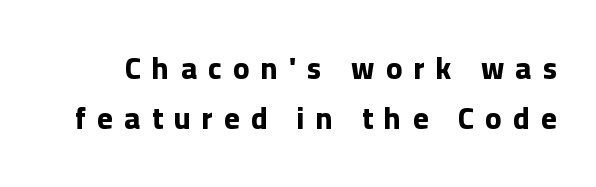
The image shows 30 px bold sans-serif type, upright; set normal line spacing (1.67x), unusually wide letter spacing (+0.38 em), not underlined; low stroke contrast and a medium x-height.
